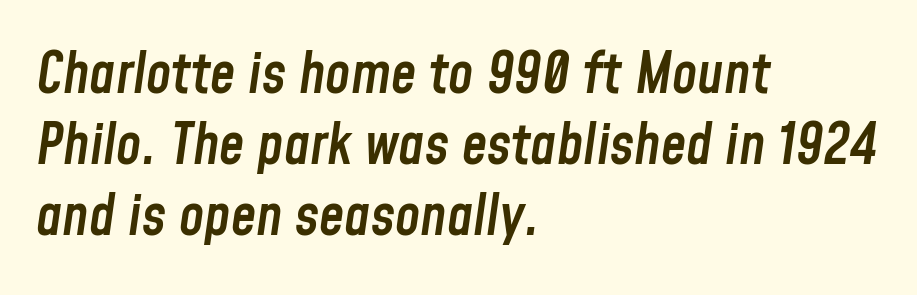
{"italic": "yes", "lean": "right", "slant_degrees": 8, "bold": "semi", "weight": "semibold", "width": "condensed", "stroke_contrast": "low", "x_height": "medium", "monospaced": "no", "underline": "no", "align": "left", "line_spacing": "normal", "line_spacing_ratio": 1.25, "letter_spacing": "normal", "letter_spacing_em": 0.0, "glyph_px": 57}
